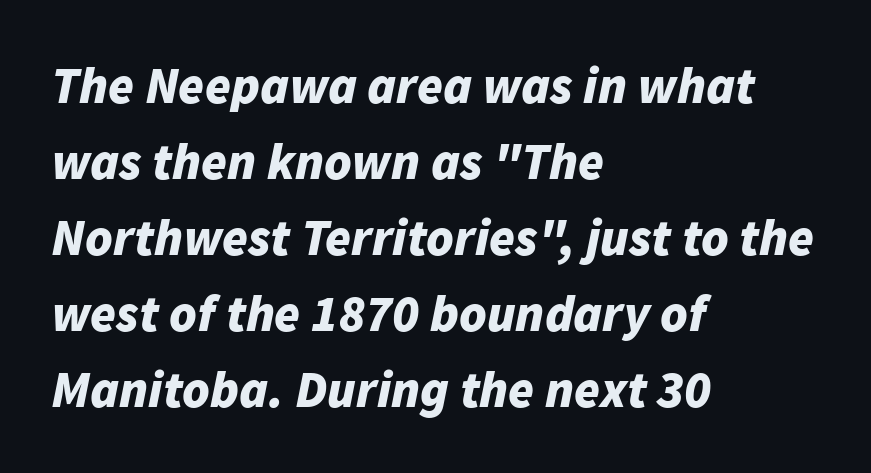
Q: Is the text bold? A: Yes.
Q: Is the text italic (slanted)? A: Yes, it leans right by about 11 degrees.
Q: Is the text underlined? A: No.
Q: How is the paragraph aligned? A: Left-aligned.
Q: Is the spacing between letters normal or unusually wide? A: Normal.
Q: Is the spacing between lines tight, normal or loose? A: Normal.
Q: Width (condensed, normal, or wide)? A: Normal.
Q: Stroke contrast? A: Low.
Q: x-height? A: Medium.
Q: Monospaced? A: No.
